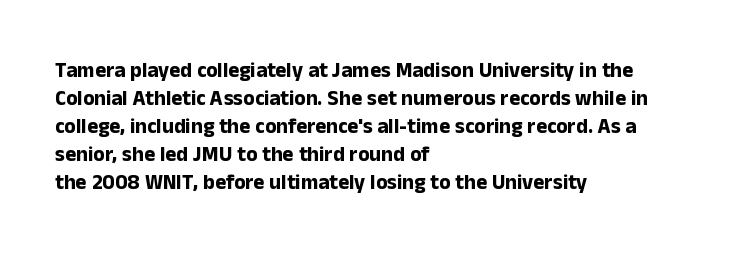
Style check: upright. Reading down the block, your eye returns to a fixed left position each line. This rendering leaves character spacing at its baseline value. Check under the words: just untouched page.
